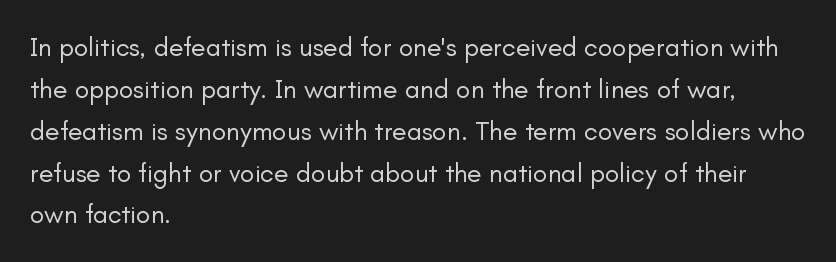
Q: Is the text bold? A: No.
Q: Is the text italic (slanted)? A: No, it is upright.
Q: Is the text underlined? A: No.
Q: How is the paragraph aligned? A: Left-aligned.
Q: Is the spacing between letters normal or unusually wide? A: Normal.
Q: Is the spacing between lines tight, normal or loose? A: Normal.
